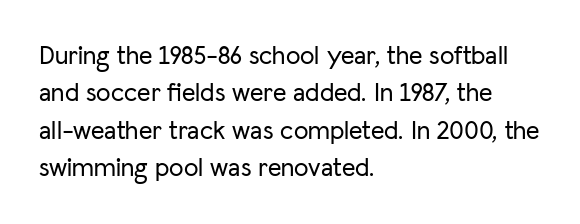
{"italic": "no", "underline": "no", "align": "left", "line_spacing": "normal", "line_spacing_ratio": 1.44, "letter_spacing": "normal", "letter_spacing_em": 0.0, "glyph_px": 26}
